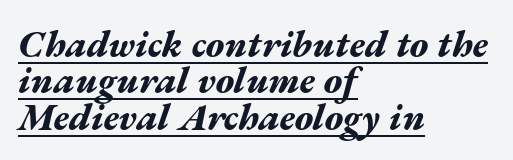
{"italic": "yes", "lean": "right", "slant_degrees": 17, "bold": "yes", "weight": "bold", "width": "wide", "stroke_contrast": "medium", "x_height": "medium", "monospaced": "no", "underline": "yes", "align": "left", "line_spacing": "tight", "line_spacing_ratio": 0.96, "letter_spacing": "normal", "letter_spacing_em": 0.0, "glyph_px": 38}
